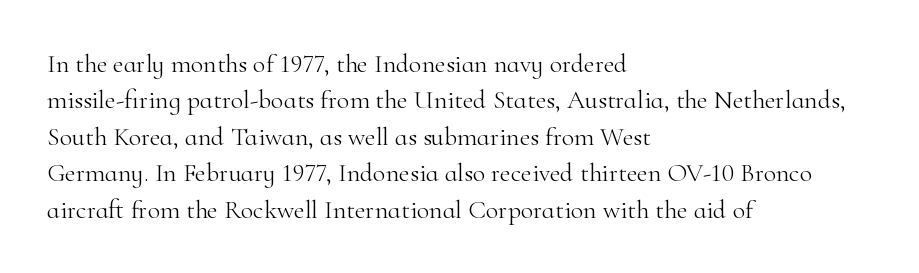
Q: Is the text bold? A: No.
Q: Is the text italic (slanted)? A: No, it is upright.
Q: Is the text underlined? A: No.
Q: How is the paragraph aligned? A: Left-aligned.
Q: Is the spacing between letters normal or unusually wide? A: Normal.
Q: Is the spacing between lines tight, normal or loose? A: Normal.
